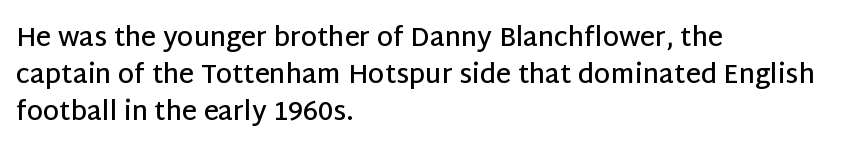
{"italic": "no", "bold": "semi", "underline": "no", "align": "left", "line_spacing": "normal", "line_spacing_ratio": 1.42, "letter_spacing": "normal", "letter_spacing_em": 0.0, "glyph_px": 26}
